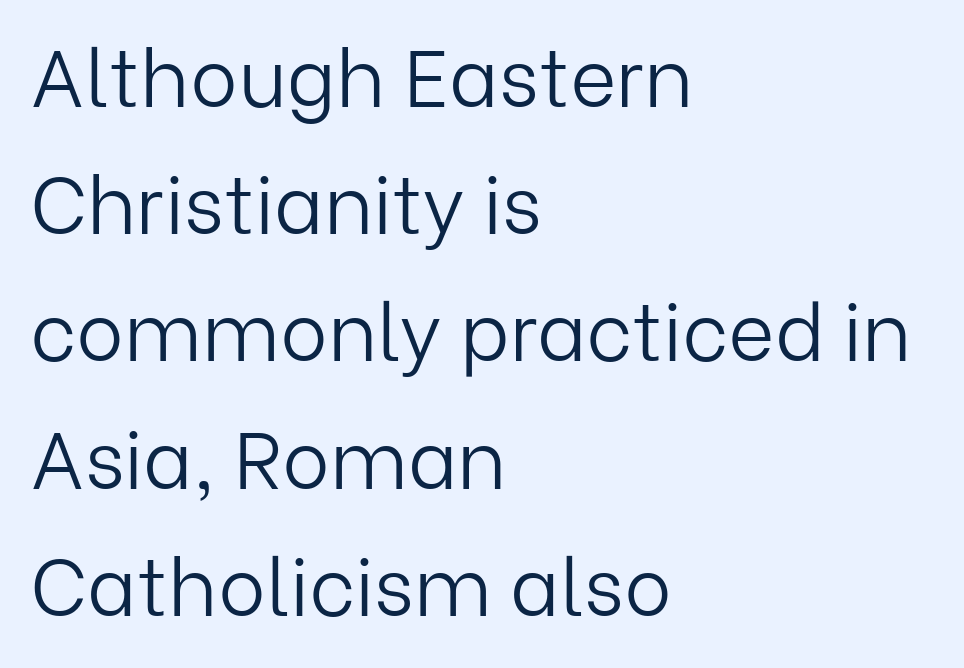
Q: Is the text bold? A: No.
Q: Is the text italic (slanted)? A: No, it is upright.
Q: Is the typeface a serif or a sans-serif typeface? A: Sans-serif.
Q: Is the text underlined? A: No.
Q: How is the paragraph aligned? A: Left-aligned.
Q: Is the spacing between letters normal or unusually wide? A: Normal.
Q: Is the spacing between lines tight, normal or loose? A: Normal.
Q: Width (condensed, normal, or wide)? A: Normal.
Q: Stroke contrast? A: Low.
Q: x-height? A: Medium.
Q: Monospaced? A: No.
